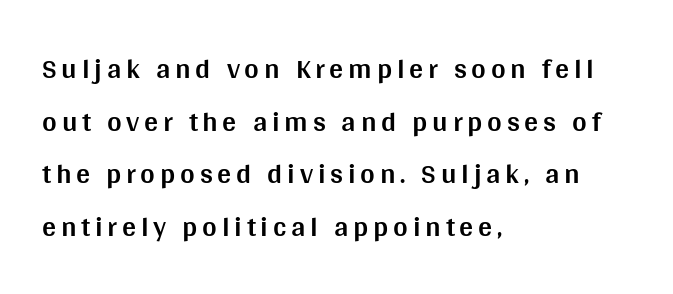
The paragraph shown leans on its left margin. The lettering holds an erect, upright posture throughout. This rendering features lettering with no underline. Its strokes are broad and dark, the hallmark of bold type.
